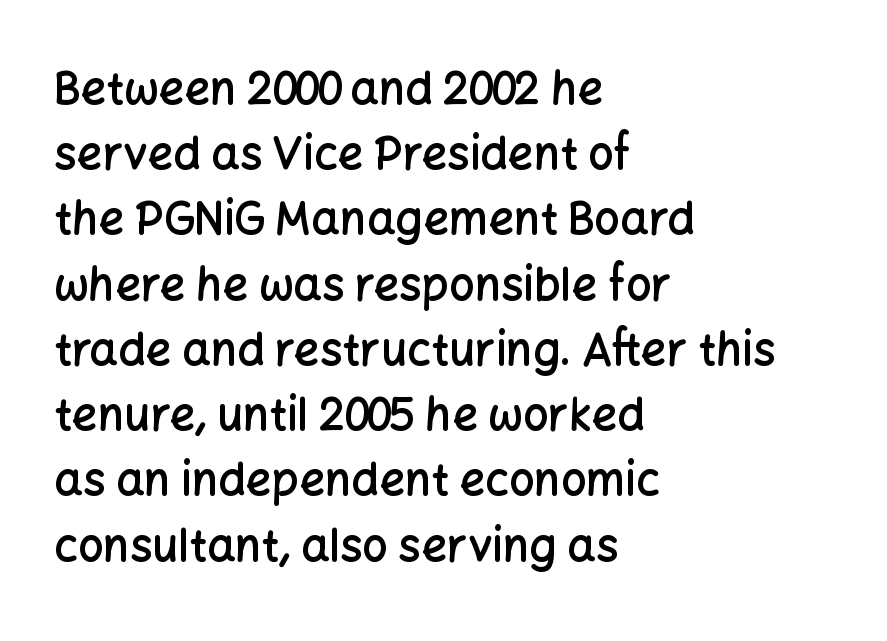
The image shows 45 px semibold sans-serif type, upright; set left-aligned, normal line spacing (1.45x), normal letter spacing, not underlined; low stroke contrast and a medium x-height.
